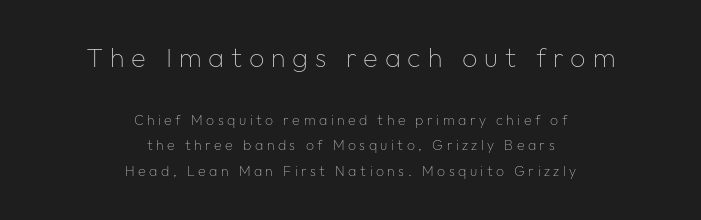
The image shows 27 px text type, upright; set centered, line spacing 1.82x, unusually wide letter spacing (+0.25 em), not underlined; the first (top) block is 1.93x larger.
